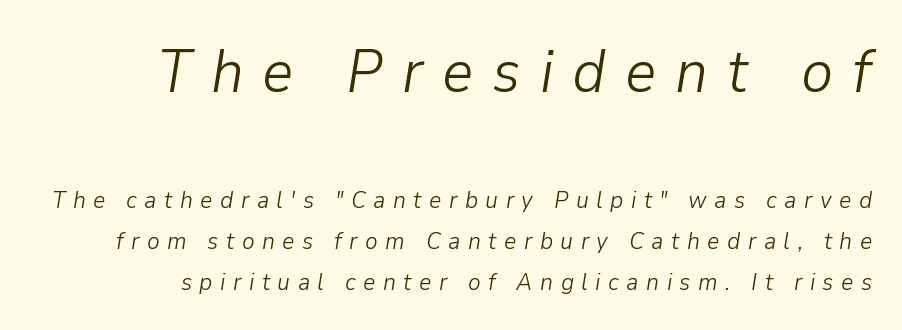
The space directly below the letters is spotless. The font's italic variant was chosen for this text. The weight tops out at a normal text grade. The type is letterspaced generously, with wide tracking.
